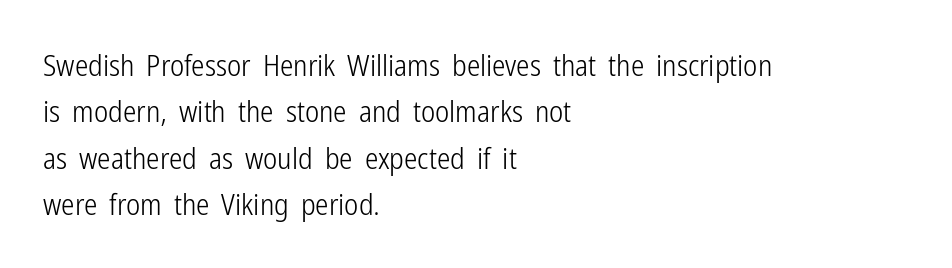
The face used here is proportionally spaced, like ordinary book or web type. What's the leading like? Ordinary, nothing unusual. This rendering employs a face without finishing strokes, i.e., a sans-serif. Italic? Not at all — the glyphs are vertical.
